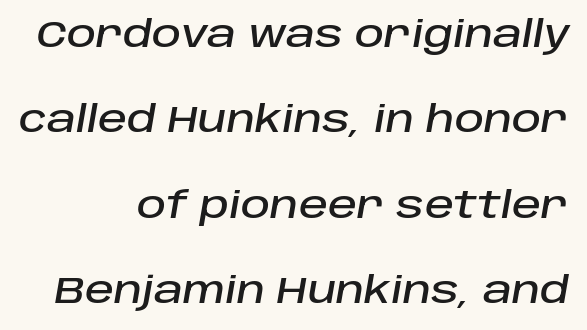
The compositor pushed each line to the right boundary. You could not count columns in this text — the font is proportionally spaced. You could fit nearly another row in the gap between these rows. Observe the ordinary spacing: letters are neighbours, not strangers. Characters are canted at an angle relative to the baseline's perpendicular.
